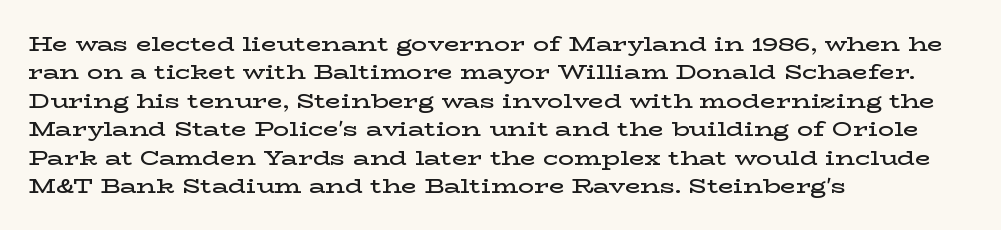
The image shows 20 px text type, upright; set left-aligned, normal line spacing (1.42x), normal letter spacing, not underlined.
